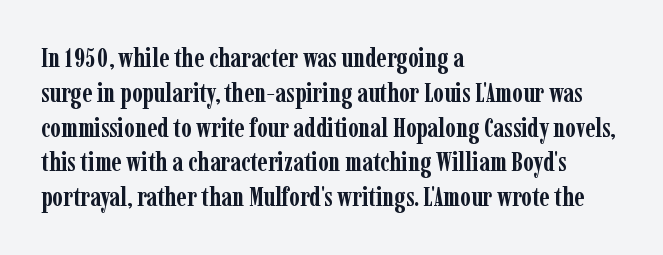
Q: Is the text bold? A: Yes.
Q: Is the text italic (slanted)? A: No, it is upright.
Q: Is the text underlined? A: No.
Q: How is the paragraph aligned? A: Left-aligned.
Q: Is the spacing between letters normal or unusually wide? A: Normal.
Q: Is the spacing between lines tight, normal or loose? A: Normal.
